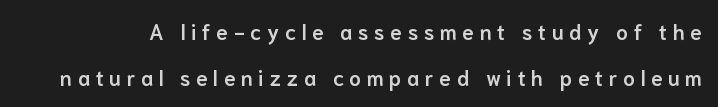
Q: Is the text bold? A: Semi-bold.
Q: Is the text italic (slanted)? A: No, it is upright.
Q: Is the text underlined? A: No.
Q: Is the spacing between letters normal or unusually wide? A: Unusually wide.
Q: Is the spacing between lines tight, normal or loose? A: Loose.
